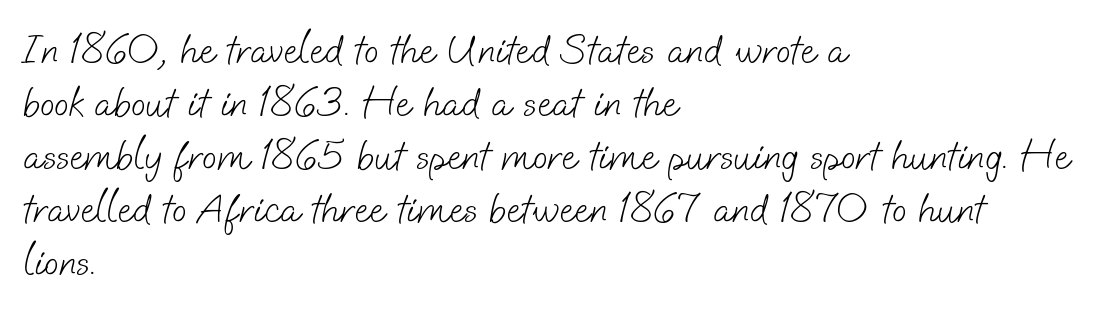
Q: Is the text bold? A: No.
Q: Is the typeface a serif or a sans-serif typeface? A: Sans-serif.
Q: Is the text underlined? A: No.
Q: How is the paragraph aligned? A: Left-aligned.
Q: Is the spacing between letters normal or unusually wide? A: Normal.
Q: Width (condensed, normal, or wide)? A: Normal.
Q: Stroke contrast? A: Low.
Q: x-height? A: Small.
Q: Monospaced? A: No.
